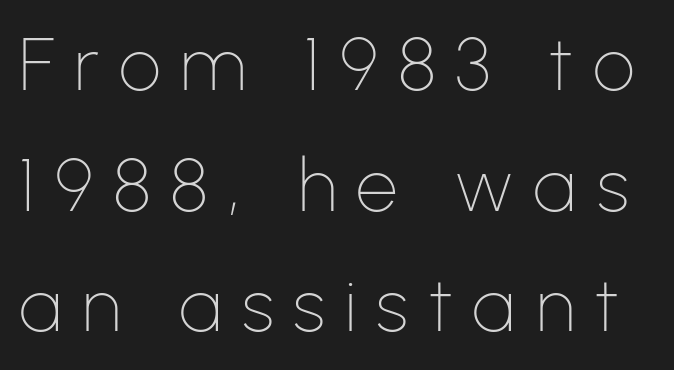
The image shows 74 px thin sans-serif type, upright; set normal line spacing (1.63x), unusually wide letter spacing (+0.27 em), not underlined; low stroke contrast and a medium x-height.
